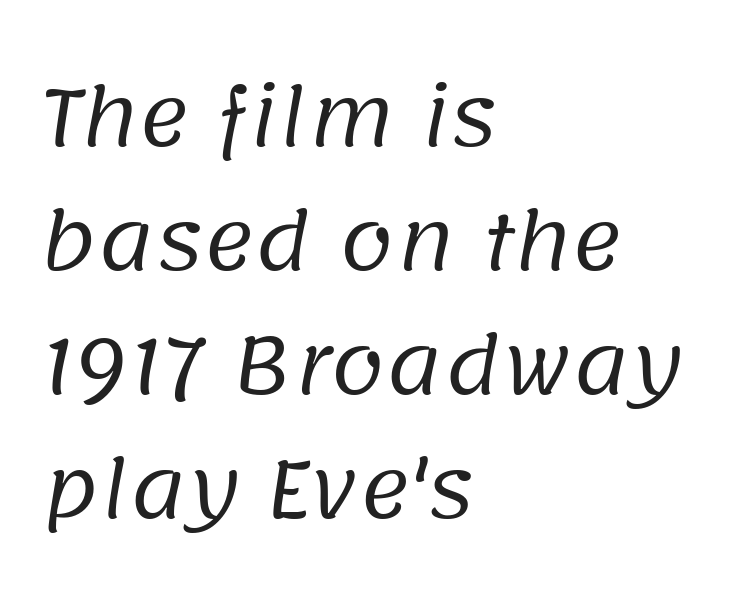
The image shows 78 px regular-weight sans-serif type; set left-aligned, normal line spacing (1.59x), normal letter spacing, not underlined; low stroke contrast and a large x-height.
